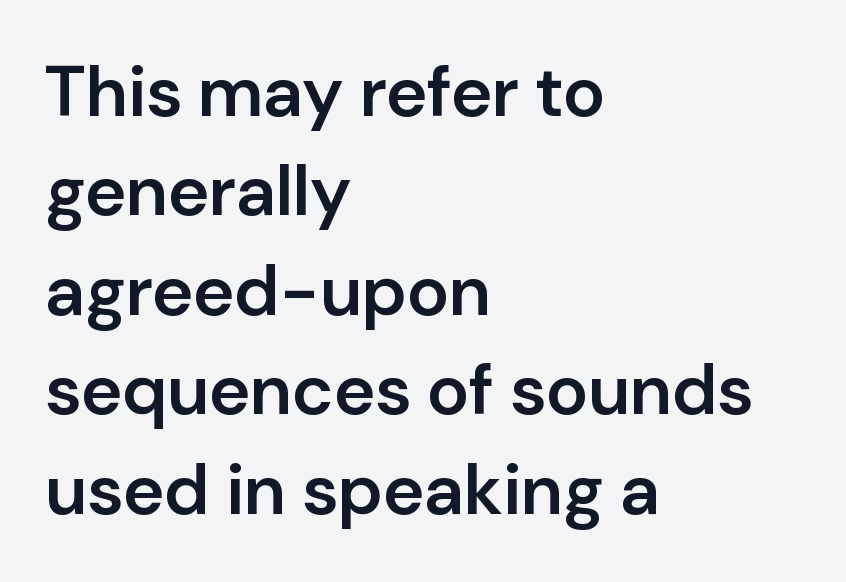
A semibold gives these letters moderate extra thickness, short of bold. Each line starts at the same left margin while the right side varies. Each letter's strokes conclude bluntly, with no projecting serifs. Any mark beneath the type? The region is blank. A typesetter would call this proportional, since set widths differ per character.
